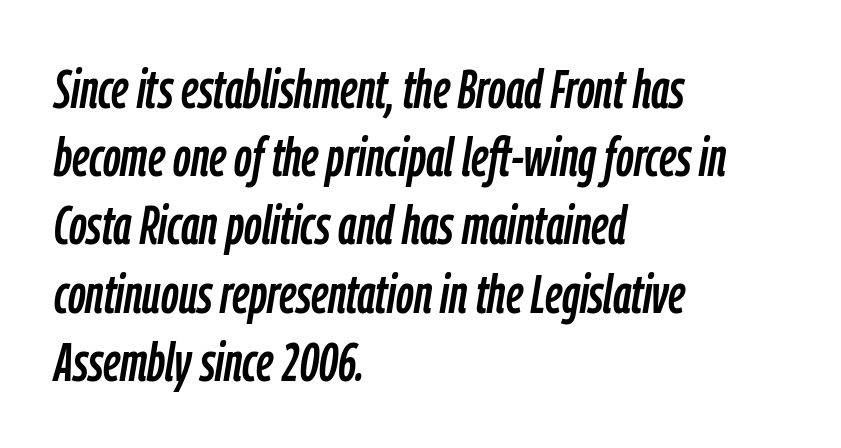
{"italic": "yes", "lean": "right", "slant_degrees": 9, "width": "condensed", "stroke_contrast": "low", "x_height": "medium", "monospaced": "no", "underline": "no", "align": "left", "line_spacing_ratio": 1.24, "letter_spacing": "normal", "letter_spacing_em": 0.0, "glyph_px": 55}
